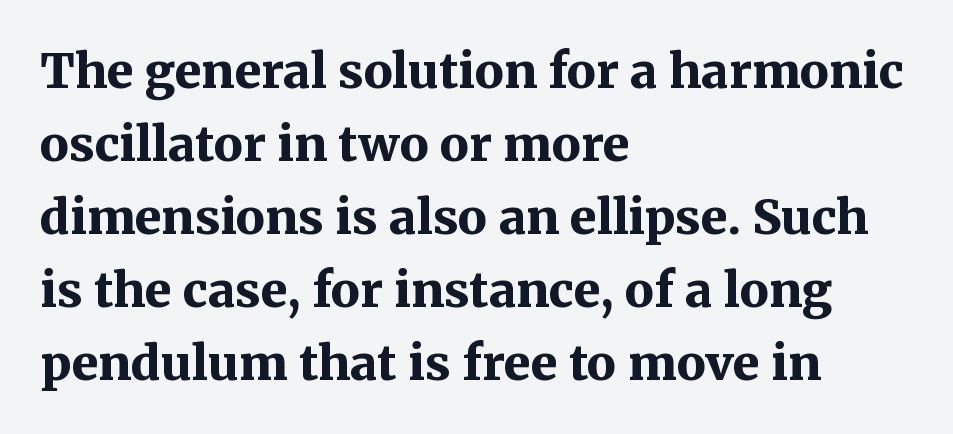
The space between consecutive lines is moderate. The font is running at its bold setting. Just letters on the line, the space beneath them empty. Nobody touched the tracking dial on this one. Is this a fixed-width face? No — the glyphs have proportional, varying widths. Serif or sans? Serif — the stroke terminals have little feet.
